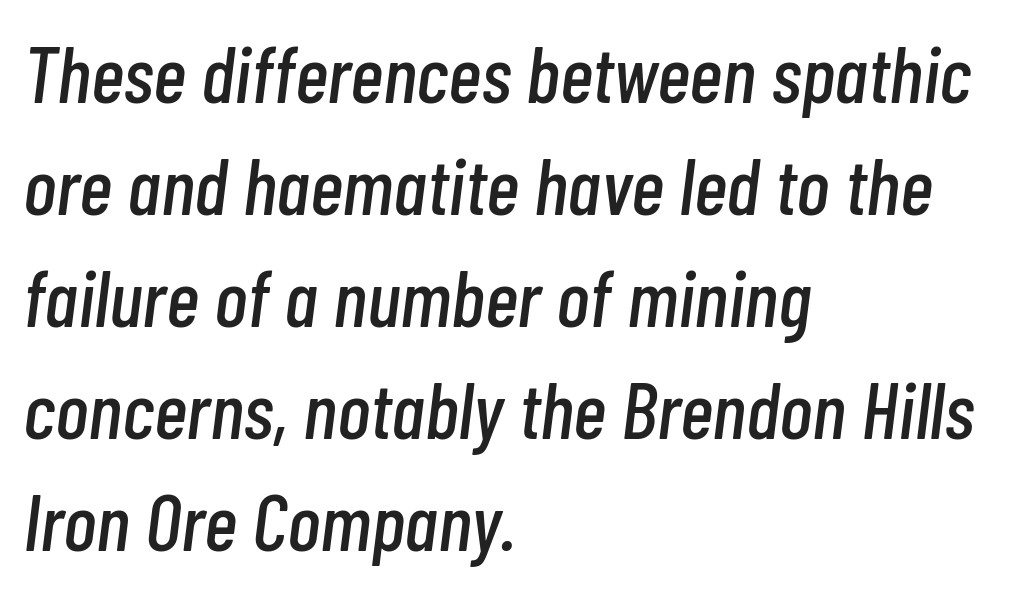
This sample uses plain, unmodified letter spacing. This sample is left-justified, so line endings fall wherever the words run out. Words float on clear page, feet unadorned. These lines were composed using italics.
